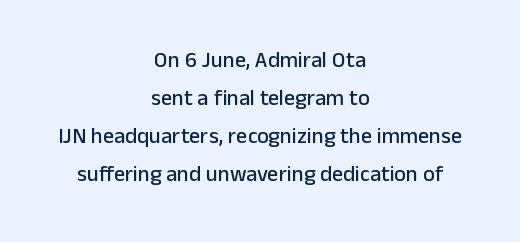
These lines keep a tight, regular rhythm from letter to letter. Short and long lines alike share a common midpoint. Any mark beneath the type? The region is blank. These lines were composed using upright roman letters.
